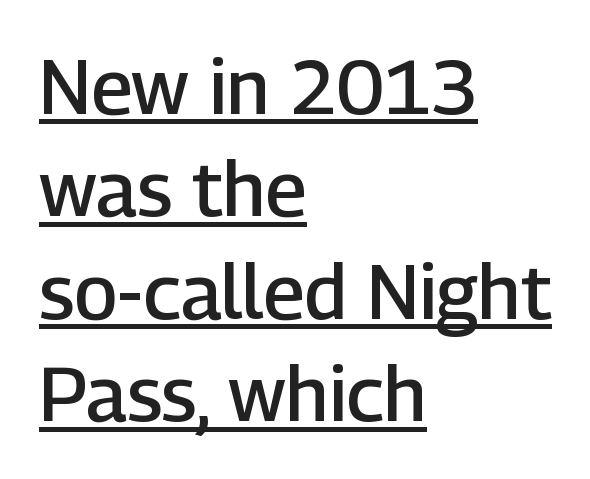
Q: Is the text bold? A: Semi-bold.
Q: Is the text italic (slanted)? A: No, it is upright.
Q: Is the typeface a serif or a sans-serif typeface? A: Sans-serif.
Q: Is the text underlined? A: Yes.
Q: How is the paragraph aligned? A: Left-aligned.
Q: Is the spacing between letters normal or unusually wide? A: Normal.
Q: Is the spacing between lines tight, normal or loose? A: Normal.
Q: Width (condensed, normal, or wide)? A: Normal.
Q: Stroke contrast? A: Low.
Q: x-height? A: Medium.
Q: Monospaced? A: No.
